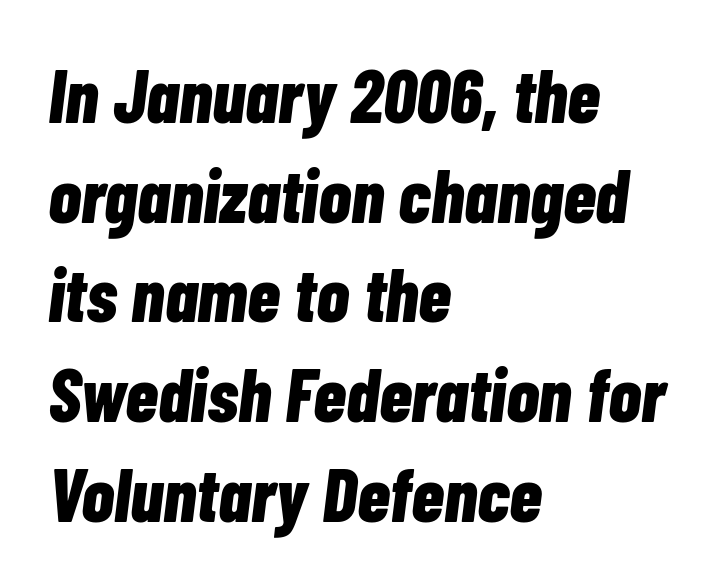
Q: Is the text bold? A: Yes.
Q: Is the text italic (slanted)? A: Yes, it leans right by about 7 degrees.
Q: Is the text underlined? A: No.
Q: How is the paragraph aligned? A: Left-aligned.
Q: Is the spacing between letters normal or unusually wide? A: Normal.
Q: Is the spacing between lines tight, normal or loose? A: Normal.
Q: Width (condensed, normal, or wide)? A: Condensed.
Q: Stroke contrast? A: Low.
Q: x-height? A: Medium.
Q: Monospaced? A: No.
